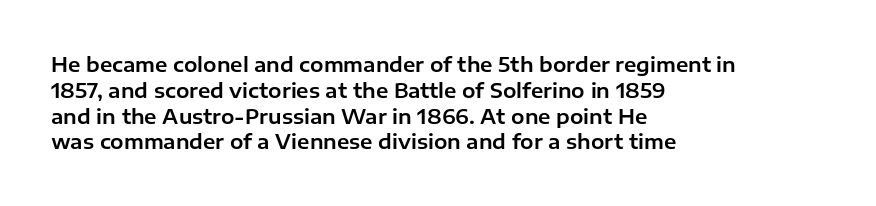
The image shows 20 px text type, upright; set left-aligned, normal line spacing (1.29x), normal letter spacing, not underlined.
